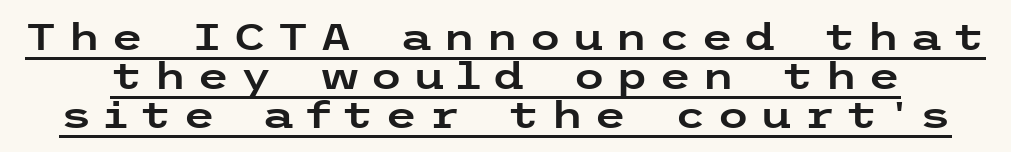
{"serif": "no", "italic": "no", "width": "wide", "stroke_contrast": "low", "x_height": "medium", "underline": "yes", "line_spacing": "tight", "line_spacing_ratio": 1.05, "letter_spacing": "wide", "letter_spacing_em": 0.29, "glyph_px": 37}
